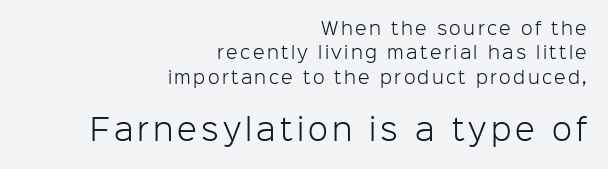
Q: Is the text bold? A: No.
Q: Is the text italic (slanted)? A: No, it is upright.
Q: Is the typeface a serif or a sans-serif typeface? A: Sans-serif.
Q: Is the text underlined? A: No.
Q: How is the paragraph aligned? A: Right-aligned.
Q: Is the spacing between lines tight, normal or loose? A: Normal.
Q: Which block of text is set in a larger size, the first (top) or the second (bottom)? A: The second (bottom) one.
Q: Width (condensed, normal, or wide)? A: Normal.
Q: Stroke contrast? A: Low.
Q: x-height? A: Medium.
Q: Monospaced? A: No.
